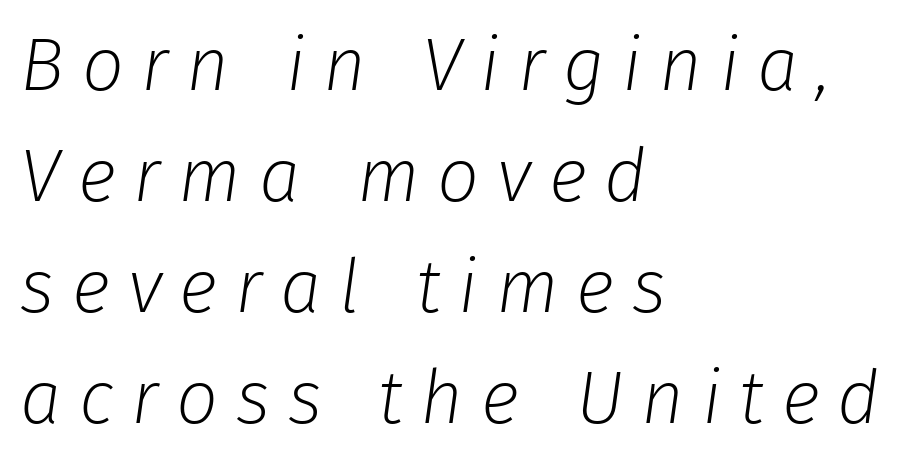
{"italic": "yes", "lean": "right", "slant_degrees": 8, "bold": "no", "weight": "light", "width": "normal", "stroke_contrast": "low", "x_height": "medium", "monospaced": "no", "underline": "no", "align": "left", "line_spacing": "normal", "line_spacing_ratio": 1.5, "letter_spacing": "wide", "letter_spacing_em": 0.24, "glyph_px": 74}
